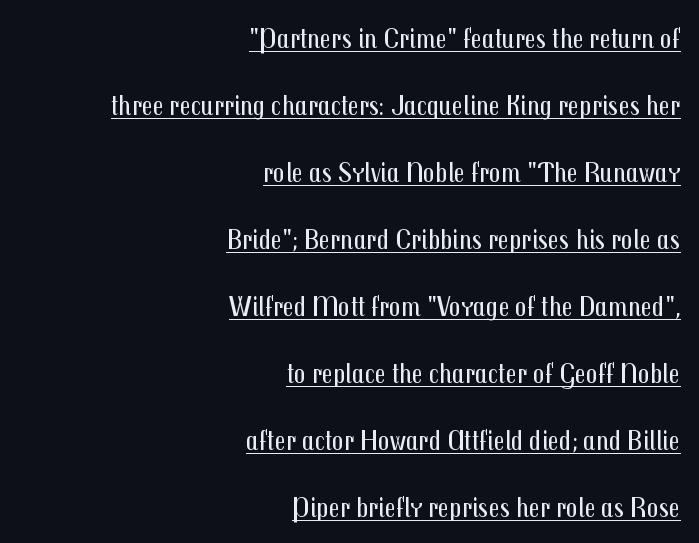
The image shows 29 px regular-weight, condensed sans-serif type, upright; set right-aligned, loose line spacing (2.31x), normal letter spacing, underlined; medium stroke contrast and a medium x-height.
